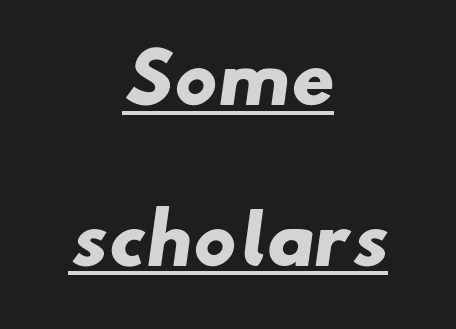
{"serif": "no", "bold": "yes", "weight": "heavy", "width": "wide", "stroke_contrast": "low", "x_height": "small", "monospaced": "no", "underline": "yes", "align": "center", "line_spacing": "loose", "line_spacing_ratio": 2.4, "letter_spacing": "normal", "letter_spacing_em": 0.0, "glyph_px": 67}
